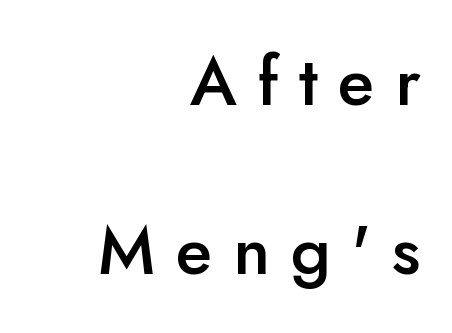
{"serif": "no", "italic": "no", "bold": "semi", "weight": "semibold", "width": "normal", "stroke_contrast": "low", "x_height": "small", "monospaced": "no", "underline": "no", "align": "right", "line_spacing": "loose", "line_spacing_ratio": 2.49, "letter_spacing": "wide", "letter_spacing_em": 0.3, "glyph_px": 68}
